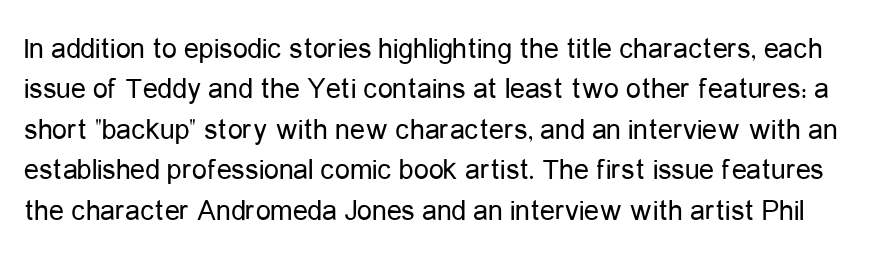
{"serif": "no", "italic": "no", "bold": "no", "weight": "regular", "width": "condensed", "stroke_contrast": "low", "x_height": "medium", "monospaced": "no", "underline": "no", "line_spacing": "normal", "line_spacing_ratio": 1.35, "letter_spacing": "normal", "letter_spacing_em": 0.0, "glyph_px": 30}
